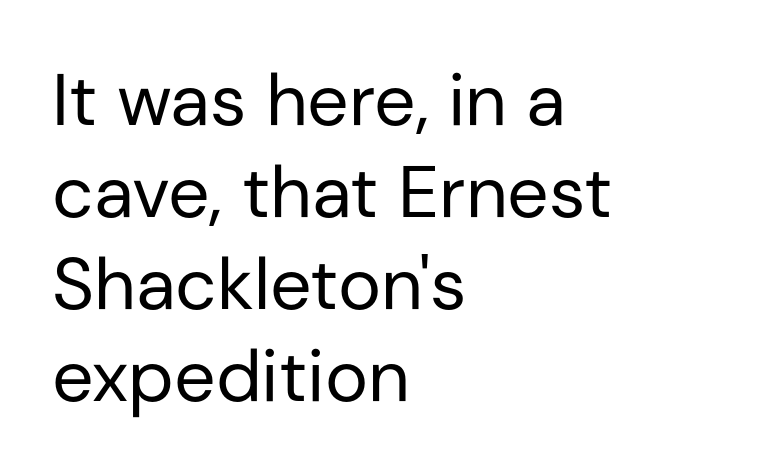
The image shows 73 px regular-weight sans-serif type, upright; set left-aligned, normal line spacing (1.26x), normal letter spacing, not underlined; low stroke contrast and a medium x-height.
